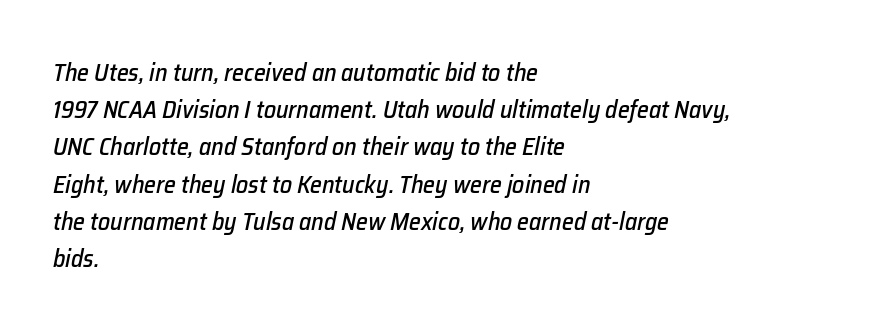
The image shows 24 px text type, italic (leaning right); set left-aligned, normal line spacing (1.55x), normal letter spacing, not underlined.
